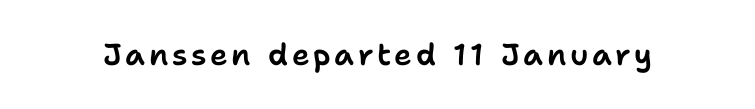
The designer went with a sans here, leaving each stem footless. A clean baseline with only descenders dipping below it. Does the lettering tilt? It doesn't — this is upright. Note the varied advance widths — an 'i' is clearly narrower than an 'm'.
